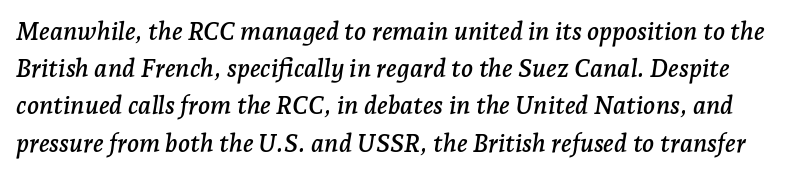
The image shows 25 px text type, italic (leaning right); set normal line spacing (1.49x), normal letter spacing, not underlined.
